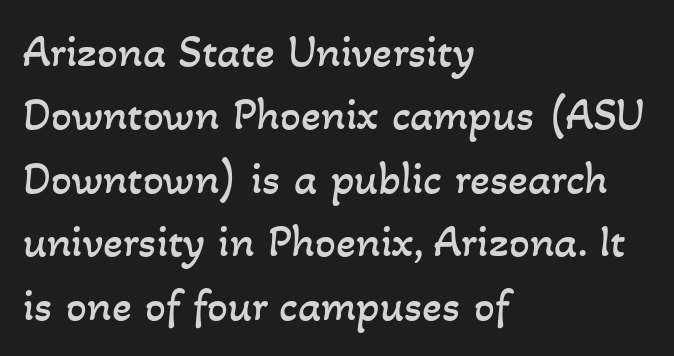
The gap between lines stays unmarked. Horizontal alignment here is leftward, the default for most running prose. No extra tracking has been applied to these lines. A typesetter would call this proportional, since set widths differ per character. The font is comparable to plain body text, perhaps lighter. The space between consecutive lines is moderate.
